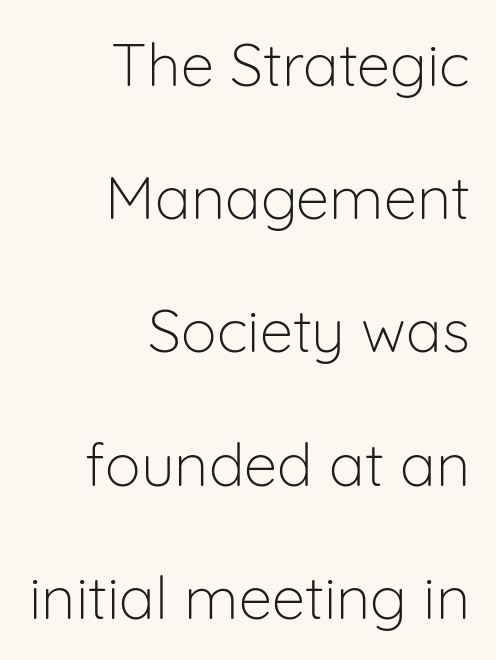
{"serif": "no", "italic": "no", "bold": "no", "weight": "light", "width": "normal", "stroke_contrast": "low", "x_height": "medium", "monospaced": "no", "underline": "no", "align": "right", "line_spacing": "loose", "line_spacing_ratio": 2.22, "letter_spacing": "normal", "letter_spacing_em": 0.0, "glyph_px": 60}
